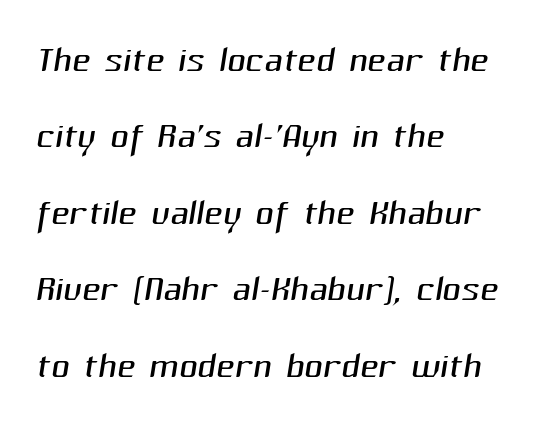
The image shows 51 px light sans-serif type; set left-aligned, normal line spacing (1.5x), normal letter spacing, not underlined; medium stroke contrast and a medium x-height.
